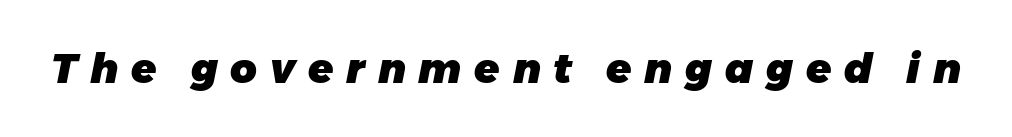
Italic? Definitely — the glyphs are oblique. Descenders hang freely into open space. The rendering uses a bold face; every stroke is thick and dark. This sample has the flowing, uneven cadence of proportional lettering. The rendering inserts visible extra space after every character.
